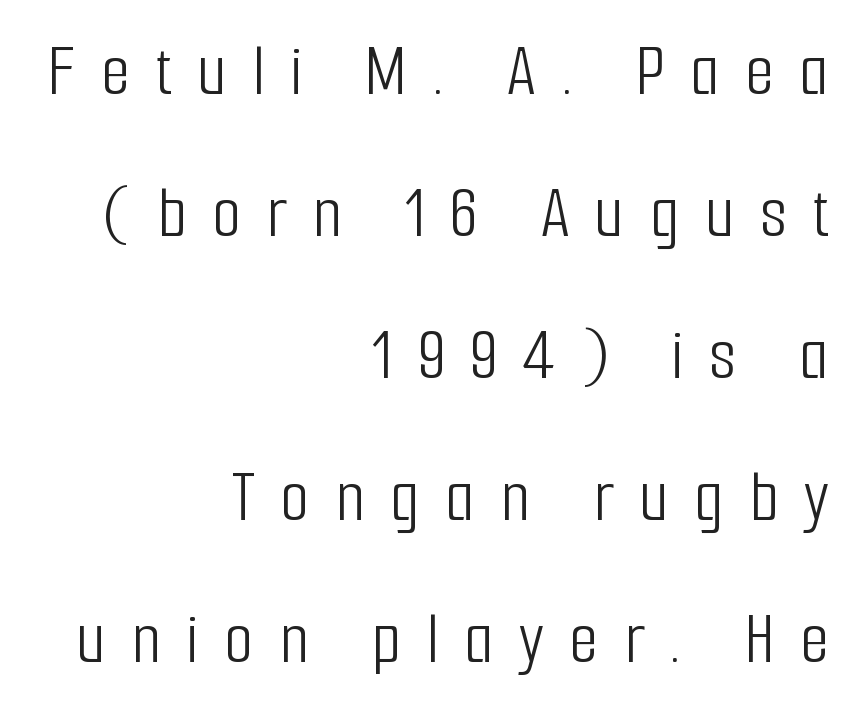
{"serif": "no", "italic": "no", "bold": "no", "weight": "light", "width": "condensed", "stroke_contrast": "low", "x_height": "medium", "monospaced": "no", "underline": "no", "align": "right", "line_spacing_ratio": 1.87, "letter_spacing": "wide", "letter_spacing_em": 0.33, "glyph_px": 76}
